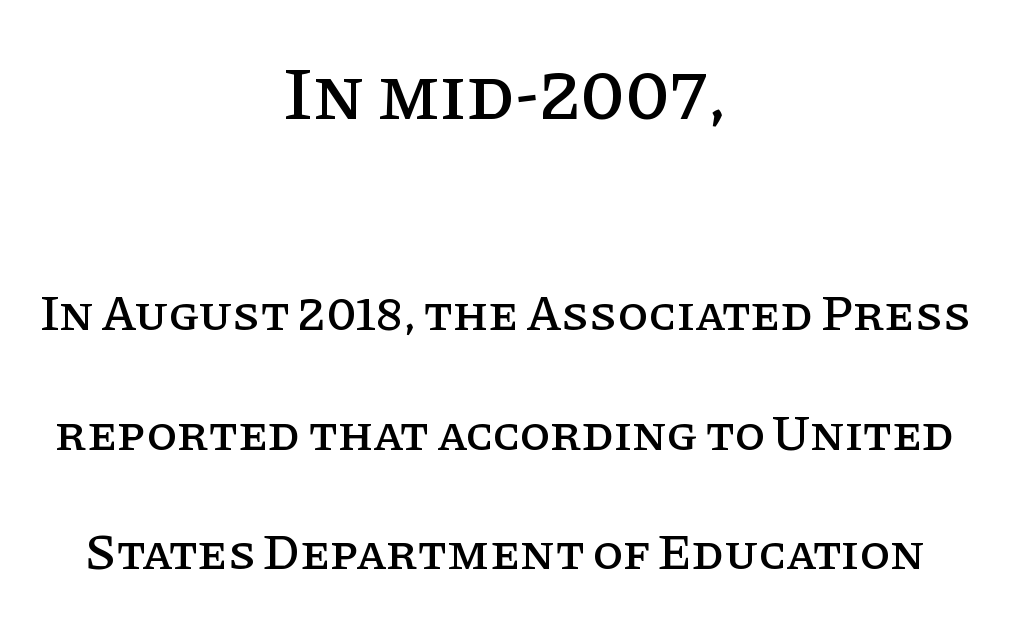
The image shows 75 px serif type, upright; set centered, loose line spacing (2.39x), normal letter spacing, not underlined; the first (top) block is 1.5x larger; low stroke contrast and a large x-height.
